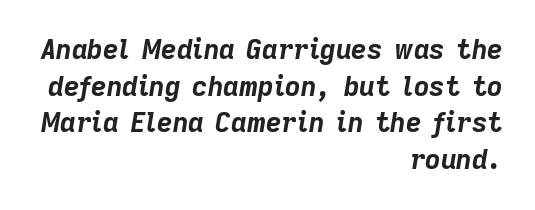
In terms of leading, this rendering sits right in the middle. This rendering leaves character spacing at its baseline value. This sample is right-justified, so line beginnings fall wherever the words allow. Underlining? Definitely not there. Heavy, bold letterforms. Posture: slanted.
